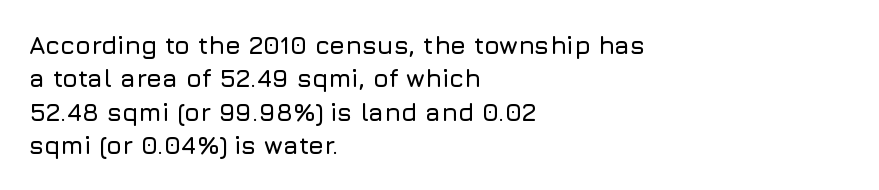
The image shows 25 px text type, upright; set left-aligned, normal line spacing (1.34x), normal letter spacing, not underlined.
